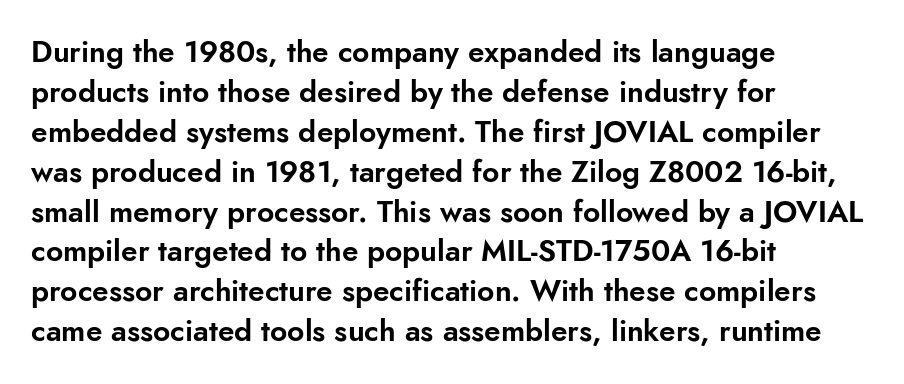
Q: Is the text italic (slanted)? A: No, it is upright.
Q: Is the typeface a serif or a sans-serif typeface? A: Sans-serif.
Q: Is the text underlined? A: No.
Q: How is the paragraph aligned? A: Left-aligned.
Q: Is the spacing between letters normal or unusually wide? A: Normal.
Q: Is the spacing between lines tight, normal or loose? A: Normal.
Q: Width (condensed, normal, or wide)? A: Normal.
Q: Stroke contrast? A: Low.
Q: x-height? A: Small.
Q: Monospaced? A: No.
